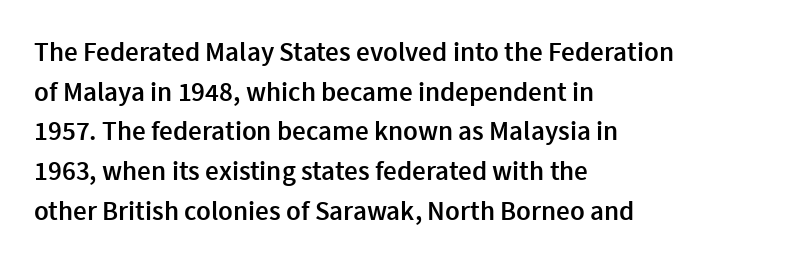
The image shows 27 px text type, upright; set left-aligned, normal line spacing (1.47x), normal letter spacing, not underlined.
